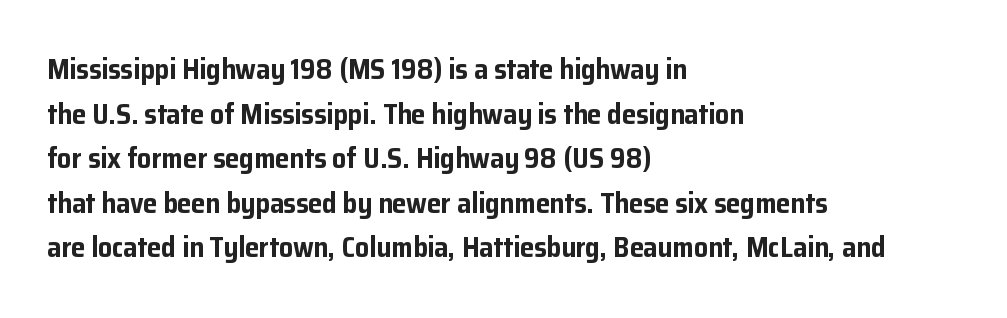
Q: Is the text bold? A: Yes.
Q: Is the text italic (slanted)? A: No, it is upright.
Q: Is the typeface a serif or a sans-serif typeface? A: Sans-serif.
Q: Is the text underlined? A: No.
Q: How is the paragraph aligned? A: Left-aligned.
Q: Is the spacing between letters normal or unusually wide? A: Normal.
Q: Is the spacing between lines tight, normal or loose? A: Normal.
Q: Width (condensed, normal, or wide)? A: Normal.
Q: Stroke contrast? A: Low.
Q: x-height? A: Medium.
Q: Monospaced? A: No.
